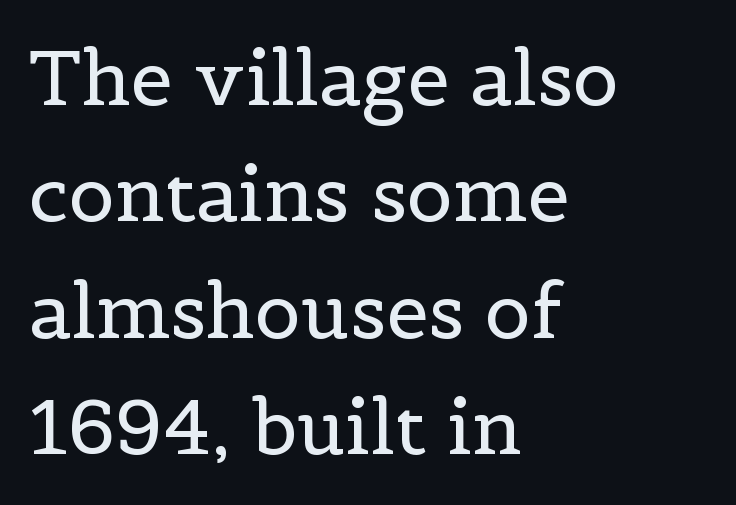
Upright lettering throughout. No chunkiness to these letters — they're not bold. The line-height multiplier appears to be the usual default. The glyphs in this specimen are seriffed. Quick note: underline off.
